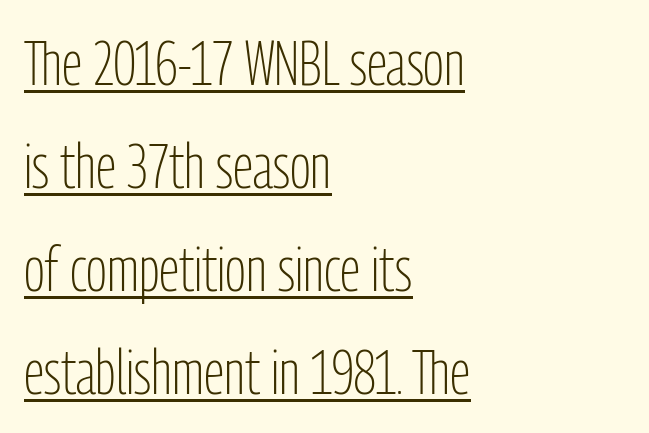
Q: Is the text bold? A: No.
Q: Is the text italic (slanted)? A: No, it is upright.
Q: Is the typeface a serif or a sans-serif typeface? A: Sans-serif.
Q: Is the text underlined? A: Yes.
Q: How is the paragraph aligned? A: Left-aligned.
Q: Is the spacing between letters normal or unusually wide? A: Normal.
Q: Is the spacing between lines tight, normal or loose? A: Normal.
Q: Width (condensed, normal, or wide)? A: Condensed.
Q: Stroke contrast? A: Low.
Q: x-height? A: Medium.
Q: Monospaced? A: No.
